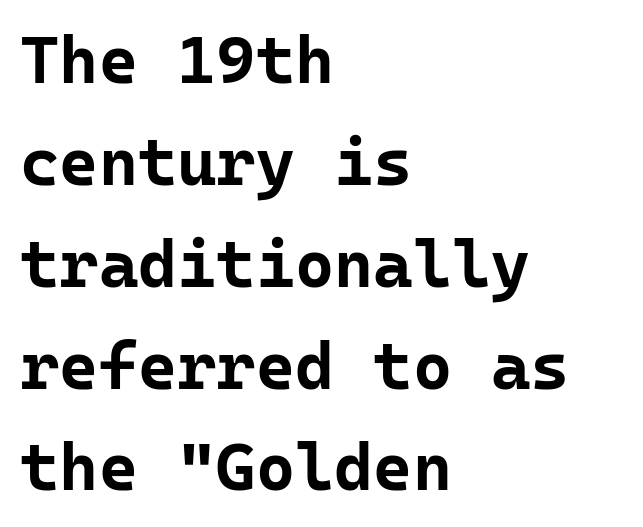
Q: Is the text bold? A: Yes.
Q: Is the text italic (slanted)? A: No, it is upright.
Q: Is the typeface a serif or a sans-serif typeface? A: Sans-serif.
Q: Is the text underlined? A: No.
Q: How is the paragraph aligned? A: Left-aligned.
Q: Is the spacing between letters normal or unusually wide? A: Normal.
Q: Is the spacing between lines tight, normal or loose? A: Normal.
Q: Width (condensed, normal, or wide)? A: Normal.
Q: Stroke contrast? A: Low.
Q: x-height? A: Medium.
Q: Monospaced? A: Yes.
